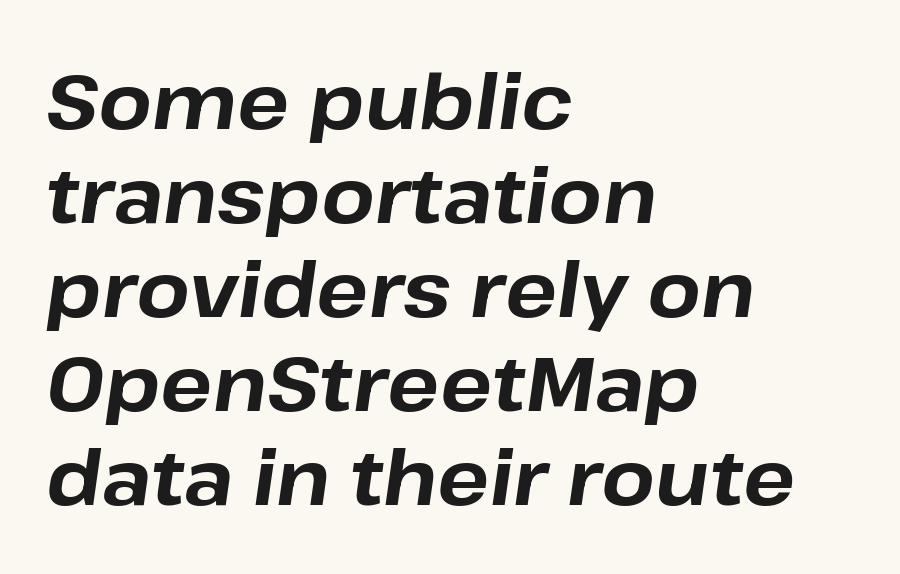
Looks like regular typesetting: each glyph gets only the width it needs. The rendering applies a slant to the glyphs. The passage is arranged the way most books set body copy — flush left. Summary of weight: heavy, a full bold.
